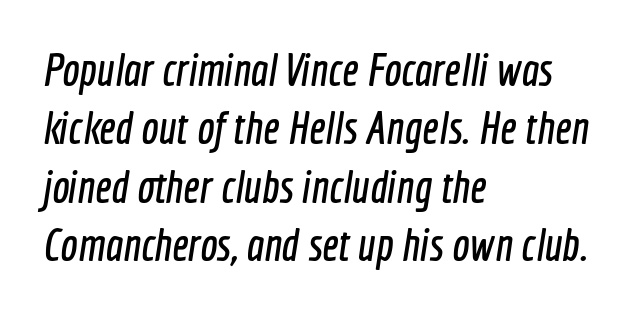
{"serif": "no", "width": "condensed", "x_height": "medium", "monospaced": "no", "underline": "no", "align": "left", "line_spacing": "normal", "line_spacing_ratio": 1.27, "letter_spacing": "normal", "letter_spacing_em": 0.0, "glyph_px": 46}
